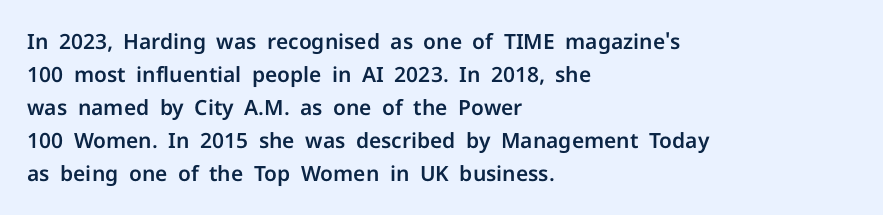
{"italic": "no", "underline": "no", "align": "left", "line_spacing": "normal", "line_spacing_ratio": 1.57, "letter_spacing": "normal", "letter_spacing_em": 0.0, "glyph_px": 21}
